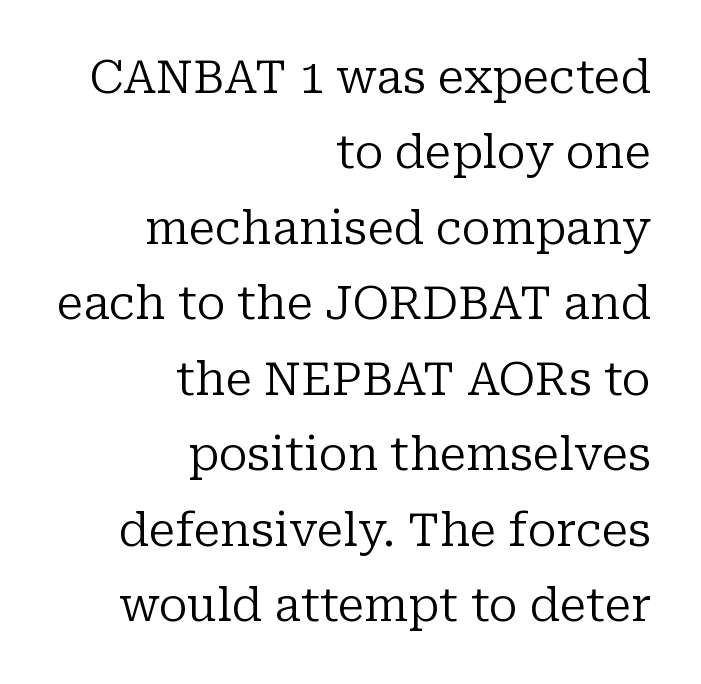
The image shows 46 px regular-weight serif type, upright; set right-aligned, normal line spacing (1.64x), normal letter spacing, not underlined; low stroke contrast and a medium x-height.
